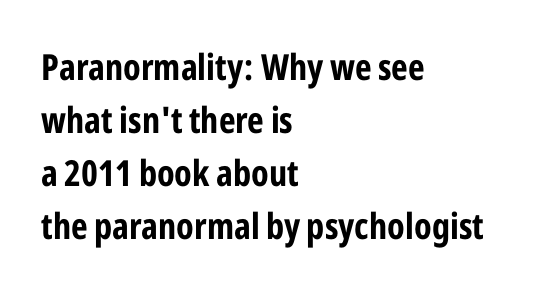
{"serif": "no", "italic": "no", "bold": "yes", "weight": "bold", "width": "condensed", "stroke_contrast": "low", "x_height": "medium", "monospaced": "no", "underline": "no", "align": "left", "line_spacing": "normal", "line_spacing_ratio": 1.47, "letter_spacing": "normal", "letter_spacing_em": 0.0, "glyph_px": 36}
